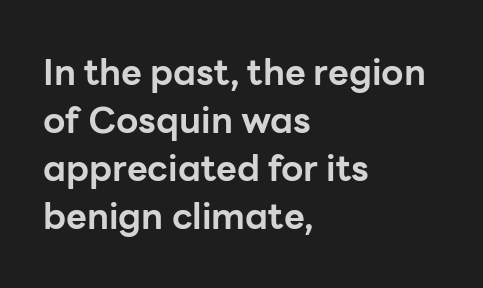
Check under the words: just untouched page. This sample uses a sans-serif face. The face used here has the dense, thick strokes of a bold. Character widths vary here, with narrow letters taking less room than wide ones. Line starts are locked; line ends wander. Evenly set lines give the paragraph a standard silhouette.
